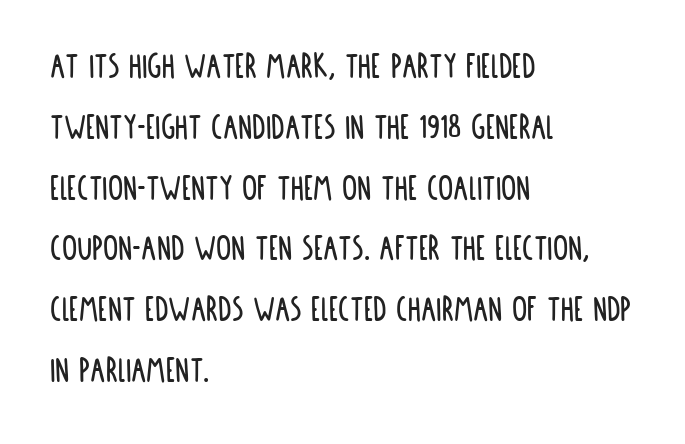
Q: Is the text italic (slanted)? A: No, it is upright.
Q: Is the typeface a serif or a sans-serif typeface? A: Sans-serif.
Q: Is the text underlined? A: No.
Q: How is the paragraph aligned? A: Left-aligned.
Q: Is the spacing between letters normal or unusually wide? A: Normal.
Q: Is the spacing between lines tight, normal or loose? A: Normal.
Q: Width (condensed, normal, or wide)? A: Condensed.
Q: Stroke contrast? A: Low.
Q: x-height? A: Large.
Q: Monospaced? A: No.
